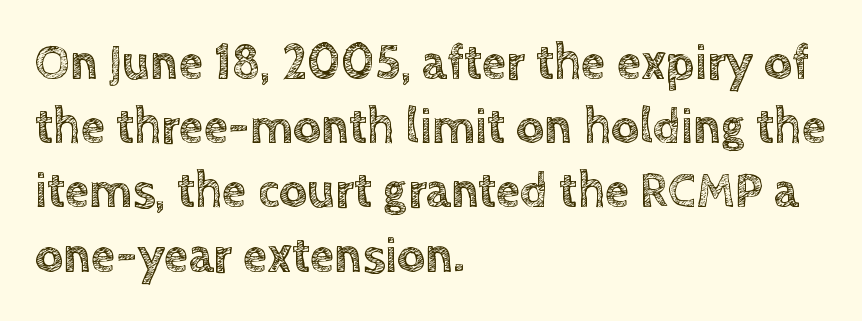
The image shows 49 px text type, upright; set left-aligned, normal line spacing (1.31x), normal letter spacing, not underlined; a large x-height.
